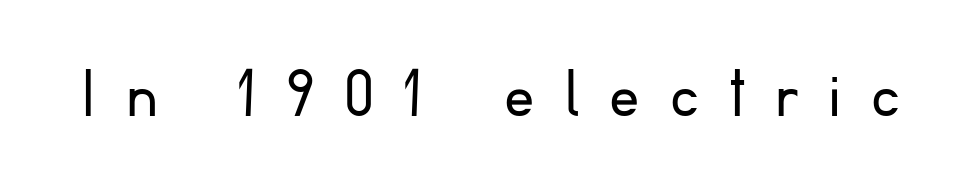
Substantial extra tracking has been applied to these lines. Serif or sans? Sans — the stroke terminals are bare. The face looks like a standard text weight, possibly lighter. Each row of text sits above clean, open space.
